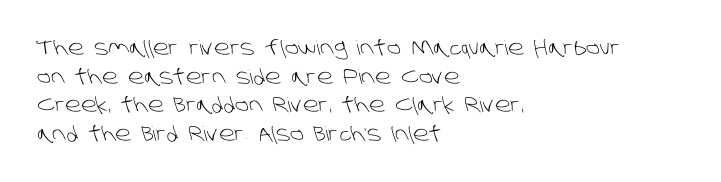
No chunkiness to these letters — they're not bold. The words here are not underlined. This rendering leaves character spacing at its baseline value. Casual observation: everything's shoved over to the left. Interline gaps are of average width in this sample.
